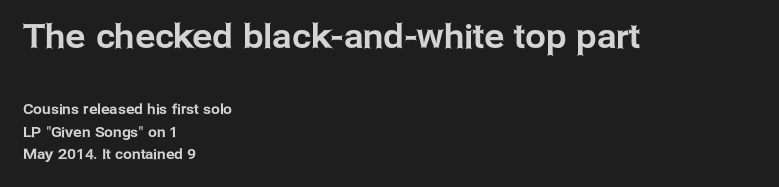
{"serif": "no", "italic": "no", "width": "normal", "stroke_contrast": "low", "x_height": "medium", "monospaced": "no", "underline": "no", "align": "left", "line_spacing": "normal", "line_spacing_ratio": 1.62, "letter_spacing": "normal", "letter_spacing_em": 0.0, "larger_block": "first", "size_ratio": 2.36, "glyph_px": 33}
